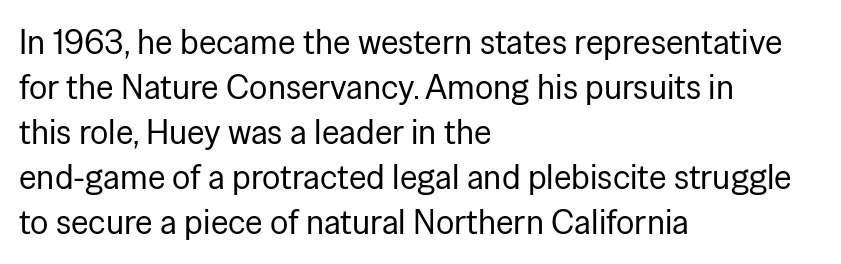
The image shows 34 px regular-weight sans-serif type, upright; set left-aligned, normal line spacing (1.32x), normal letter spacing, not underlined; low stroke contrast and a medium x-height.
